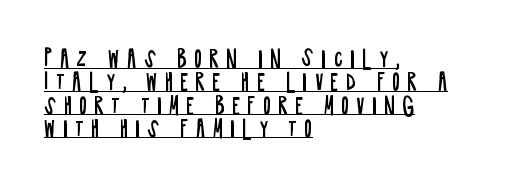
The image shows 22 px text type, upright; set left-aligned, tight line spacing (1.06x), unusually wide letter spacing (+0.32 em), underlined.
